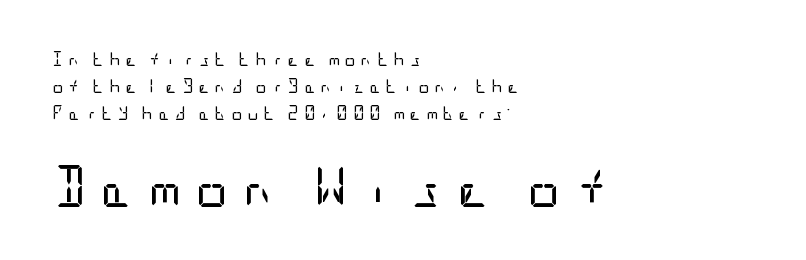
The type sits square on the baseline with zero lean. Is the lower block the larger one? Yes — the lower block carries the bigger type. The area under the type is left untouched. How would I describe the line gaps? Wide and relaxed.
